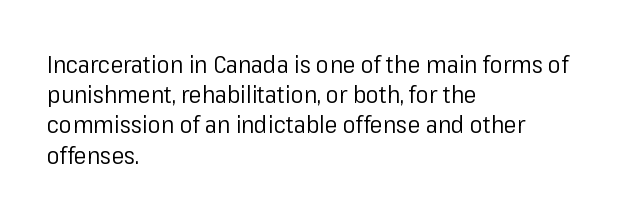
The weight would be labelled regular, book, light, or lighter still. Every stem runs plumb, perpendicular to the baseline. Descender tails drop into unmarked territory. One glance says typical: line gaps are just what's usual.
